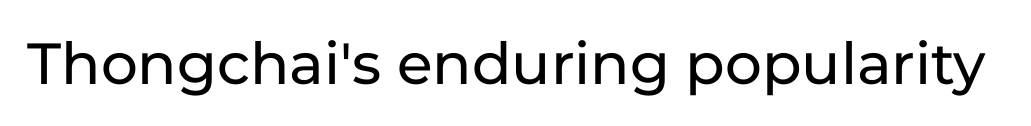
Style check: upright. There is no visible air inserted between adjacent glyphs. Regarding serifs, this sample does without them. Each letter keeps its own natural width here, so spacing adapts to shape. A bare baseline throughout the passage.
